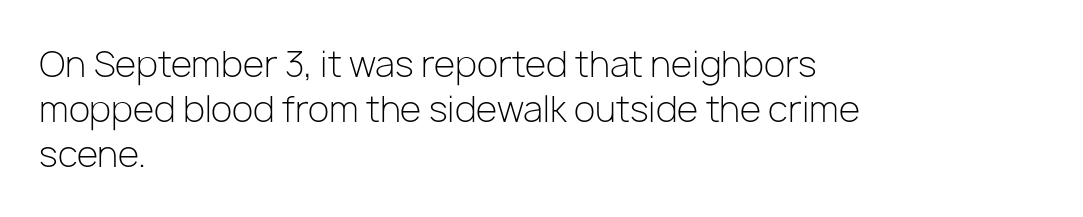
Q: Is the text bold? A: No.
Q: Is the text italic (slanted)? A: No, it is upright.
Q: Is the typeface a serif or a sans-serif typeface? A: Sans-serif.
Q: Is the text underlined? A: No.
Q: How is the paragraph aligned? A: Left-aligned.
Q: Is the spacing between letters normal or unusually wide? A: Normal.
Q: Is the spacing between lines tight, normal or loose? A: Normal.
Q: Width (condensed, normal, or wide)? A: Normal.
Q: Stroke contrast? A: Low.
Q: x-height? A: Medium.
Q: Monospaced? A: No.
